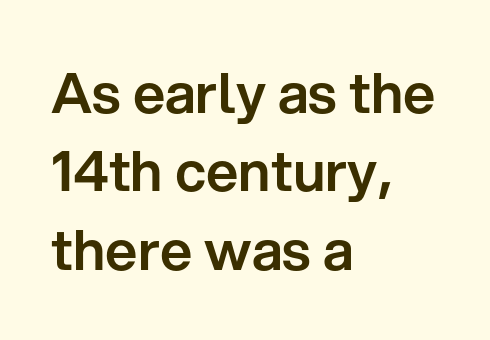
The image shows 56 px sans-serif type, upright; set left-aligned, normal line spacing (1.4x), normal letter spacing, not underlined; low stroke contrast and a medium x-height.
